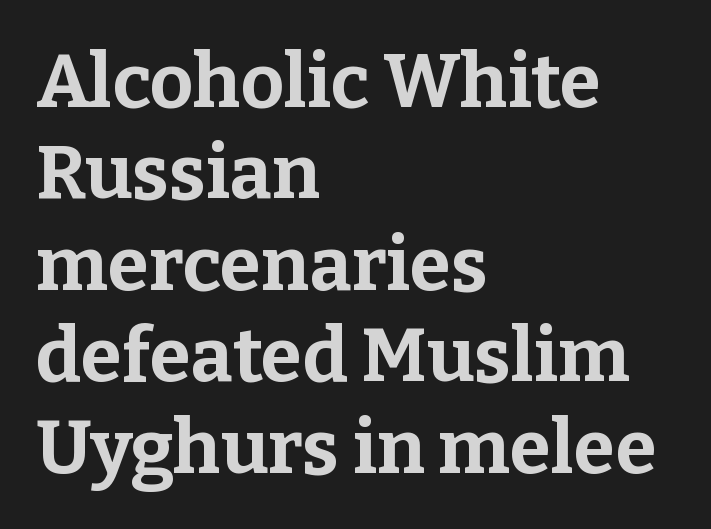
Q: Is the text bold? A: Yes.
Q: Is the text italic (slanted)? A: No, it is upright.
Q: Is the typeface a serif or a sans-serif typeface? A: Serif.
Q: Is the text underlined? A: No.
Q: How is the paragraph aligned? A: Left-aligned.
Q: Is the spacing between letters normal or unusually wide? A: Normal.
Q: Width (condensed, normal, or wide)? A: Normal.
Q: Stroke contrast? A: Low.
Q: x-height? A: Medium.
Q: Monospaced? A: No.
